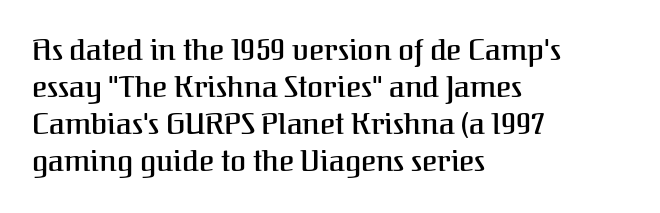
Q: Is the text italic (slanted)? A: No, it is upright.
Q: Is the typeface a serif or a sans-serif typeface? A: Serif.
Q: Is the text underlined? A: No.
Q: How is the paragraph aligned? A: Left-aligned.
Q: Is the spacing between letters normal or unusually wide? A: Normal.
Q: Is the spacing between lines tight, normal or loose? A: Normal.
Q: Width (condensed, normal, or wide)? A: Normal.
Q: Stroke contrast? A: Medium.
Q: x-height? A: Medium.
Q: Monospaced? A: No.
